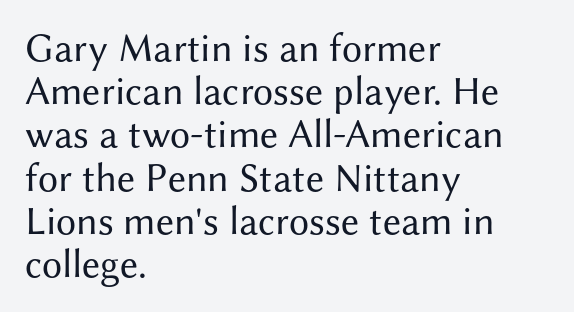
Q: Is the text bold? A: No.
Q: Is the text italic (slanted)? A: No, it is upright.
Q: Is the typeface a serif or a sans-serif typeface? A: Sans-serif.
Q: Is the text underlined? A: No.
Q: How is the paragraph aligned? A: Left-aligned.
Q: Is the spacing between letters normal or unusually wide? A: Normal.
Q: Is the spacing between lines tight, normal or loose? A: Tight.
Q: Width (condensed, normal, or wide)? A: Normal.
Q: Stroke contrast? A: Medium.
Q: x-height? A: Medium.
Q: Monospaced? A: No.
